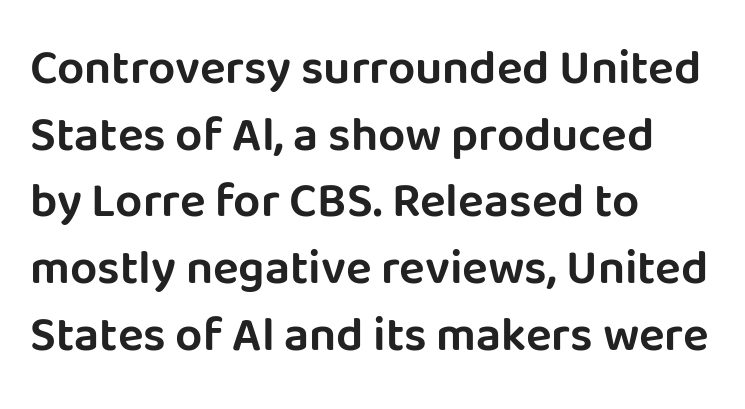
Q: Is the text italic (slanted)? A: No, it is upright.
Q: Is the typeface a serif or a sans-serif typeface? A: Sans-serif.
Q: Is the text underlined? A: No.
Q: How is the paragraph aligned? A: Left-aligned.
Q: Is the spacing between letters normal or unusually wide? A: Normal.
Q: Is the spacing between lines tight, normal or loose? A: Normal.
Q: Width (condensed, normal, or wide)? A: Normal.
Q: Stroke contrast? A: Low.
Q: x-height? A: Large.
Q: Monospaced? A: No.
